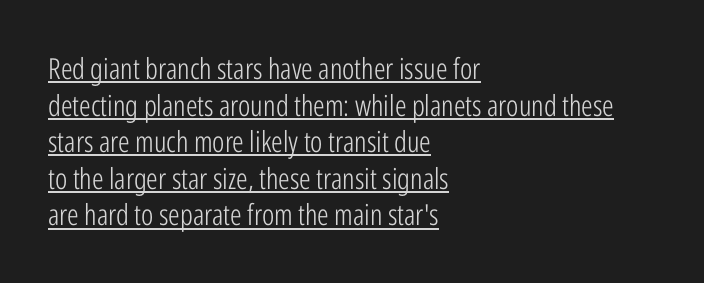
Q: Is the text bold? A: No.
Q: Is the text italic (slanted)? A: No, it is upright.
Q: Is the typeface a serif or a sans-serif typeface? A: Sans-serif.
Q: Is the text underlined? A: Yes.
Q: How is the paragraph aligned? A: Left-aligned.
Q: Is the spacing between letters normal or unusually wide? A: Normal.
Q: Is the spacing between lines tight, normal or loose? A: Normal.
Q: Width (condensed, normal, or wide)? A: Condensed.
Q: Stroke contrast? A: Low.
Q: x-height? A: Medium.
Q: Monospaced? A: No.
